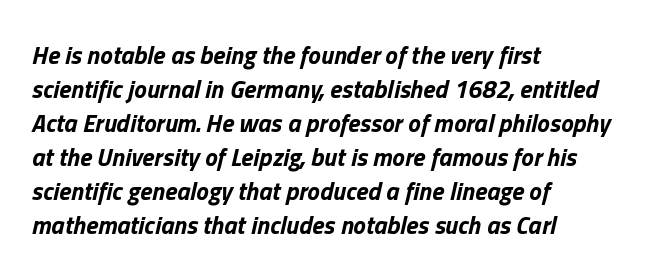
Q: Is the text bold? A: Yes.
Q: Is the text italic (slanted)? A: Yes, it leans right by about 13 degrees.
Q: Is the text underlined? A: No.
Q: How is the paragraph aligned? A: Left-aligned.
Q: Is the spacing between letters normal or unusually wide? A: Normal.
Q: Is the spacing between lines tight, normal or loose? A: Normal.
